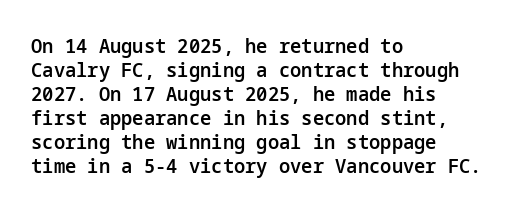
The setting favours the left margin, as ordinary paragraphs usually do. The typesetting leans somewhat heavy: a semibold. Characters remain perfectly vertical along every line. Look at the tracking — it's just the regular setting, nothing added. Beneath every word, the page is bare.
